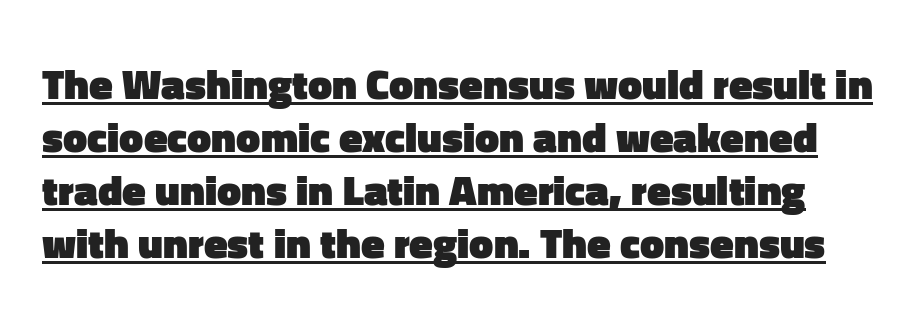
{"serif": "no", "italic": "no", "bold": "yes", "weight": "heavy", "width": "normal", "stroke_contrast": "low", "x_height": "medium", "monospaced": "no", "underline": "yes", "line_spacing_ratio": 1.23, "letter_spacing": "normal", "letter_spacing_em": 0.0, "glyph_px": 43}
